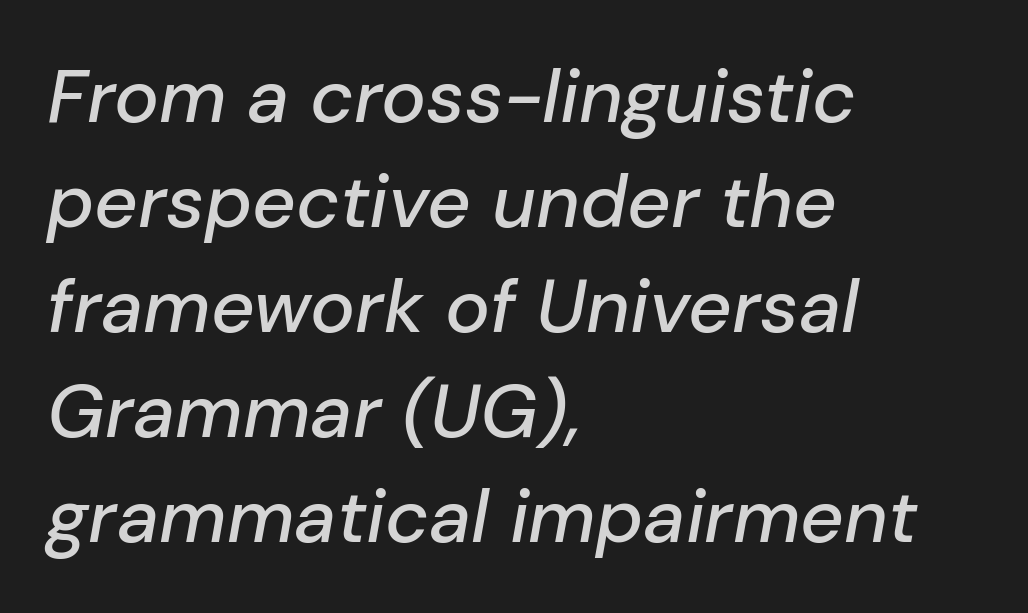
{"italic": "yes", "lean": "right", "slant_degrees": 10, "width": "normal", "stroke_contrast": "low", "x_height": "medium", "monospaced": "no", "underline": "no", "align": "left", "line_spacing": "normal", "line_spacing_ratio": 1.4, "letter_spacing": "normal", "letter_spacing_em": 0.0, "glyph_px": 75}
